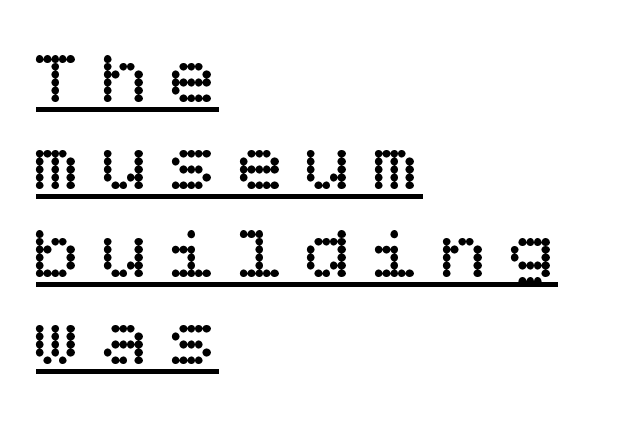
{"italic": "no", "bold": "no", "weight": "regular", "width": "normal", "stroke_contrast": "low", "x_height": "large", "underline": "yes", "align": "left", "line_spacing": "tight", "line_spacing_ratio": 1.12, "letter_spacing": "wide", "letter_spacing_em": 0.27, "glyph_px": 78}
